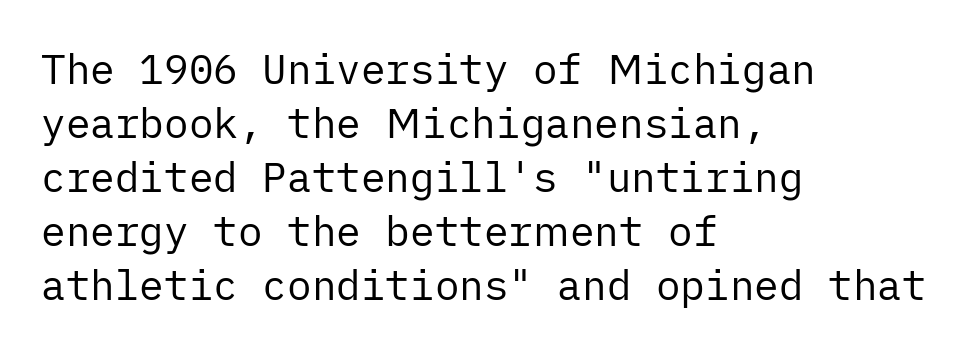
Q: Is the text bold? A: No.
Q: Is the text italic (slanted)? A: No, it is upright.
Q: Is the typeface a serif or a sans-serif typeface? A: Sans-serif.
Q: Is the text underlined? A: No.
Q: How is the paragraph aligned? A: Left-aligned.
Q: Is the spacing between letters normal or unusually wide? A: Normal.
Q: Is the spacing between lines tight, normal or loose? A: Normal.
Q: Width (condensed, normal, or wide)? A: Normal.
Q: Stroke contrast? A: Low.
Q: x-height? A: Medium.
